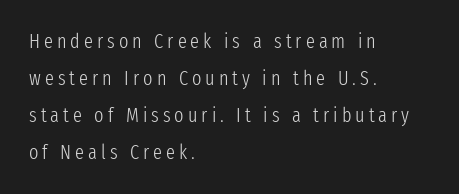
Left-aligned paragraph, ragged on the right. How are the letters spaced? Widely, with obvious added tracking. Is this a heavy cut? Hardly; it is regular or lighter. Nobody drew a line under any word here. Tall strokes in this sample are plumb rather than angled.
